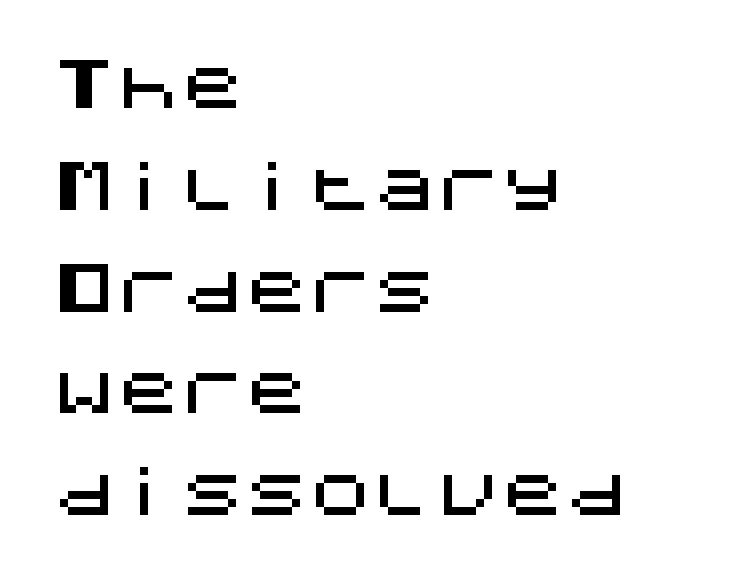
The image shows 64 px sans-serif type, upright; set left-aligned, normal line spacing (1.59x), normal letter spacing, not underlined; medium stroke contrast and a large x-height.
